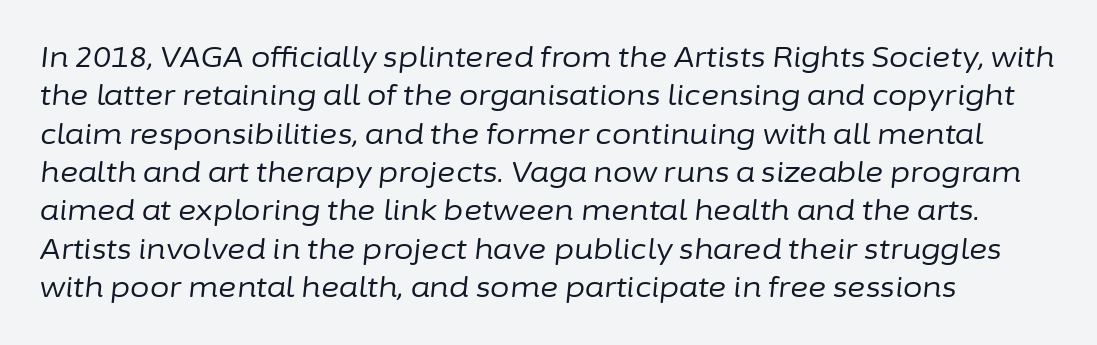
Q: Is the text bold? A: No.
Q: Is the text italic (slanted)? A: Yes, it leans right by about 6 degrees.
Q: Is the text underlined? A: No.
Q: Is the spacing between letters normal or unusually wide? A: Normal.
Q: Is the spacing between lines tight, normal or loose? A: Normal.
Q: Width (condensed, normal, or wide)? A: Normal.
Q: Stroke contrast? A: Low.
Q: x-height? A: Medium.
Q: Monospaced? A: No.
